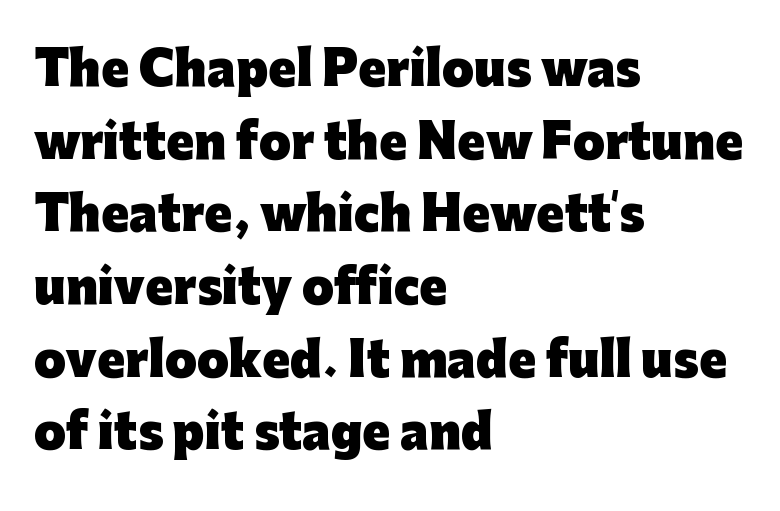
The image shows 46 px heavy sans-serif type, upright; set left-aligned, normal line spacing (1.58x), normal letter spacing, not underlined; low stroke contrast and a medium x-height.
